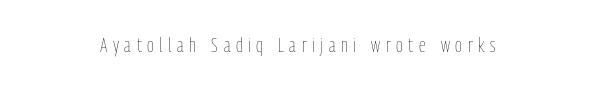
{"italic": "no", "bold": "no", "underline": "no", "align": "center", "letter_spacing": "wide", "letter_spacing_em": 0.27, "glyph_px": 21}
